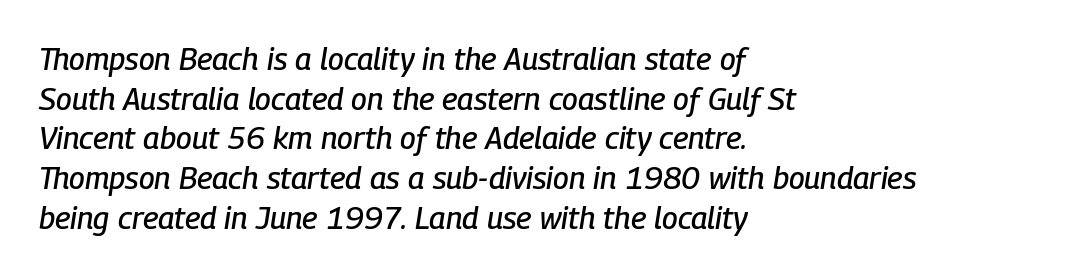
{"italic": "yes", "lean": "right", "slant_degrees": 9, "width": "condensed", "stroke_contrast": "low", "x_height": "medium", "monospaced": "no", "underline": "no", "align": "left", "line_spacing": "normal", "line_spacing_ratio": 1.28, "letter_spacing": "normal", "letter_spacing_em": 0.0, "glyph_px": 31}
